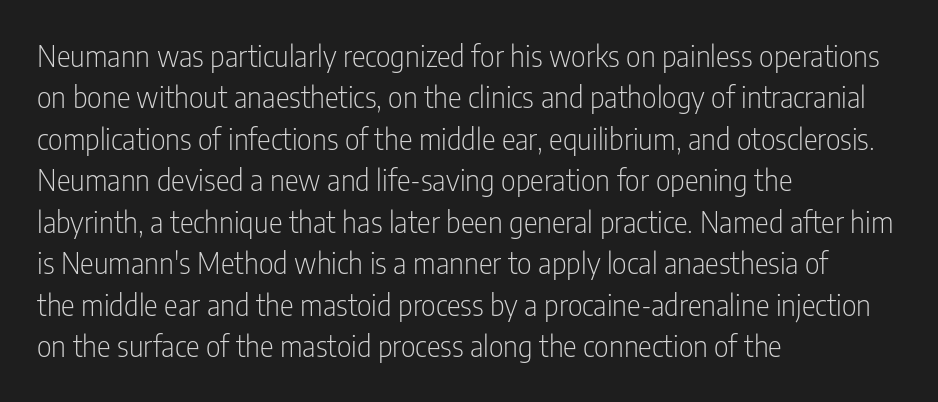
The image shows 29 px light, condensed sans-serif type, upright; set left-aligned, normal line spacing (1.43x), normal letter spacing, not underlined; low stroke contrast and a medium x-height.
